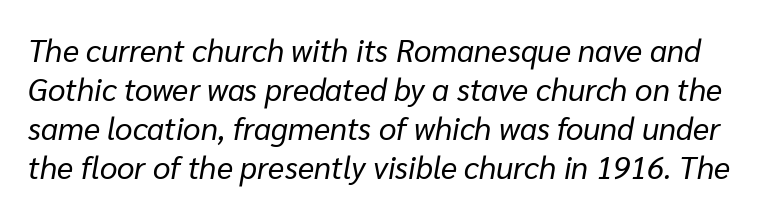
{"italic": "yes", "lean": "right", "slant_degrees": 10, "bold": "no", "weight": "regular", "width": "normal", "stroke_contrast": "low", "x_height": "medium", "monospaced": "no", "underline": "no", "line_spacing": "normal", "line_spacing_ratio": 1.26, "letter_spacing": "normal", "letter_spacing_em": 0.0, "glyph_px": 31}
